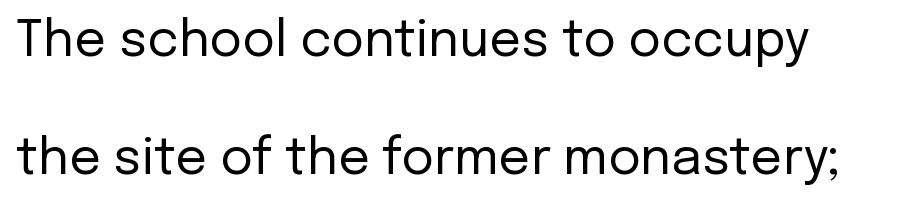
Q: Is the text bold? A: No.
Q: Is the text italic (slanted)? A: No, it is upright.
Q: Is the typeface a serif or a sans-serif typeface? A: Sans-serif.
Q: Is the text underlined? A: No.
Q: Is the spacing between letters normal or unusually wide? A: Normal.
Q: Is the spacing between lines tight, normal or loose? A: Loose.
Q: Width (condensed, normal, or wide)? A: Normal.
Q: Stroke contrast? A: Low.
Q: x-height? A: Medium.
Q: Monospaced? A: No.
